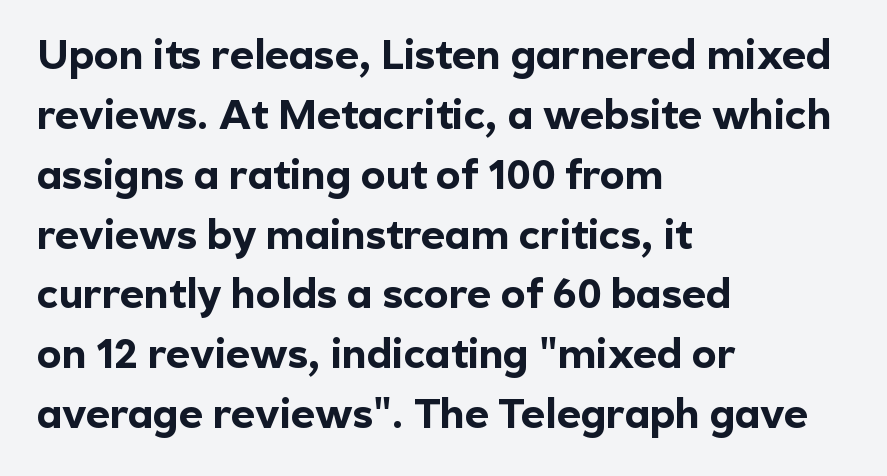
The image shows 41 px bold sans-serif type, upright; set left-aligned, normal line spacing (1.46x), normal letter spacing, not underlined; a medium x-height.
